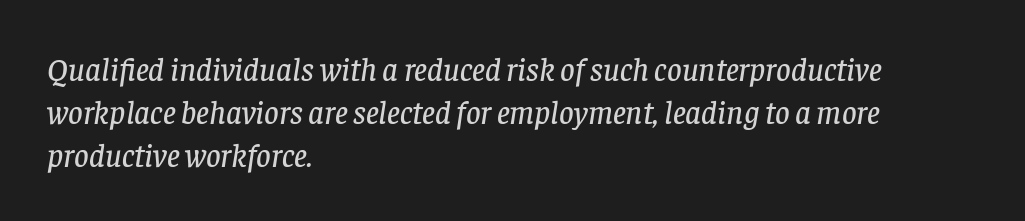
The image shows 32 px serif type, italic (leaning right); set left-aligned, normal line spacing (1.34x), normal letter spacing, not underlined; low stroke contrast and a large x-height.
